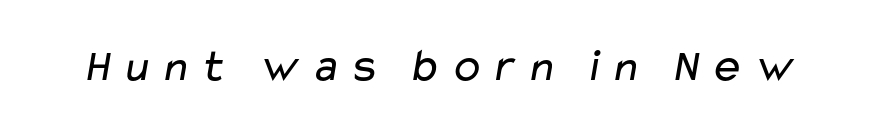
The image shows 46 px regular-weight, wide sans-serif type; set not underlined; low stroke contrast and a medium x-height.
